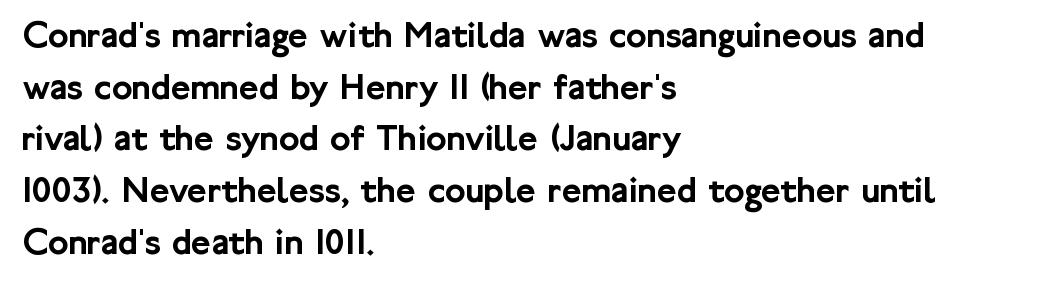
{"serif": "no", "italic": "no", "width": "normal", "stroke_contrast": "low", "x_height": "medium", "monospaced": "no", "underline": "no", "align": "left", "line_spacing": "normal", "line_spacing_ratio": 1.36, "letter_spacing": "normal", "letter_spacing_em": 0.0, "glyph_px": 38}
